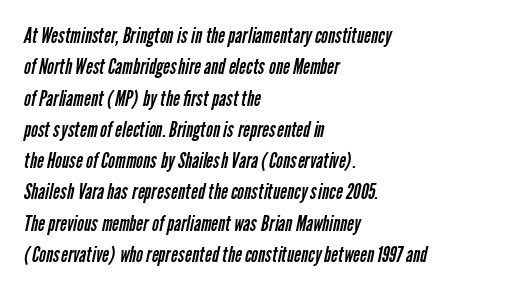
Q: Is the text bold? A: No.
Q: Is the text underlined? A: No.
Q: How is the paragraph aligned? A: Left-aligned.
Q: Is the spacing between letters normal or unusually wide? A: Normal.
Q: Is the spacing between lines tight, normal or loose? A: Normal.
